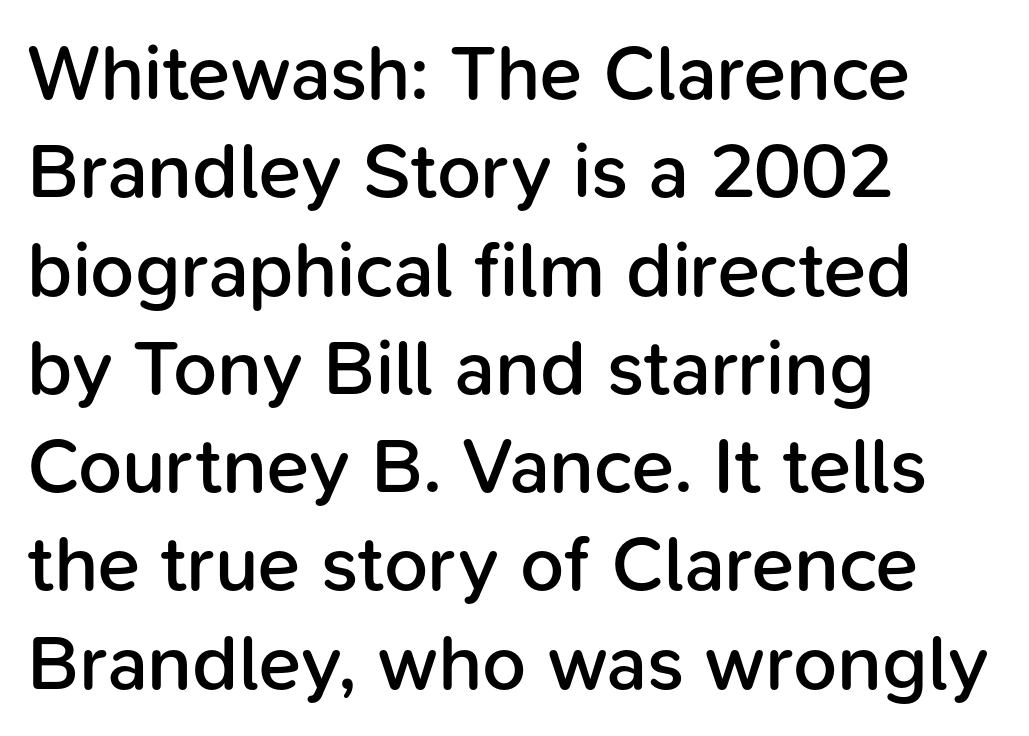
The image shows 78 px semibold sans-serif type, upright; set left-aligned, normal line spacing (1.26x), normal letter spacing, not underlined; low stroke contrast and a medium x-height.
